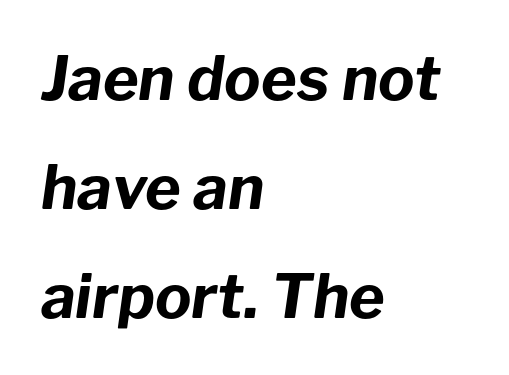
{"italic": "yes", "lean": "right", "slant_degrees": 8, "bold": "yes", "weight": "bold", "width": "normal", "stroke_contrast": "low", "x_height": "medium", "monospaced": "no", "underline": "no", "align": "left", "line_spacing_ratio": 1.79, "letter_spacing": "normal", "letter_spacing_em": 0.0, "glyph_px": 61}
